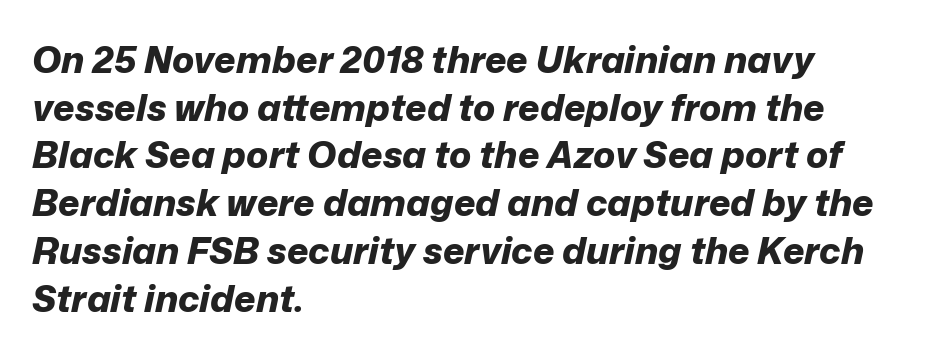
Q: Is the text bold? A: Yes.
Q: Is the text italic (slanted)? A: Yes, it leans right by about 12 degrees.
Q: Is the text underlined? A: No.
Q: How is the paragraph aligned? A: Left-aligned.
Q: Is the spacing between letters normal or unusually wide? A: Normal.
Q: Is the spacing between lines tight, normal or loose? A: Normal.
Q: Width (condensed, normal, or wide)? A: Normal.
Q: Stroke contrast? A: Low.
Q: x-height? A: Medium.
Q: Monospaced? A: No.
